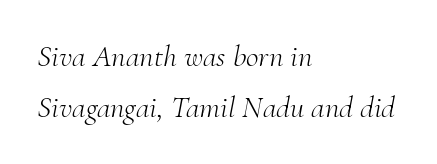
Do the characters align in a grid? No, the font is proportional. The lettering tilts uniformly, giving the passage an italic look. No chunkiness to these letters — they're not bold. Tracking here is standard; glyphs follow each other at the usual distance.
